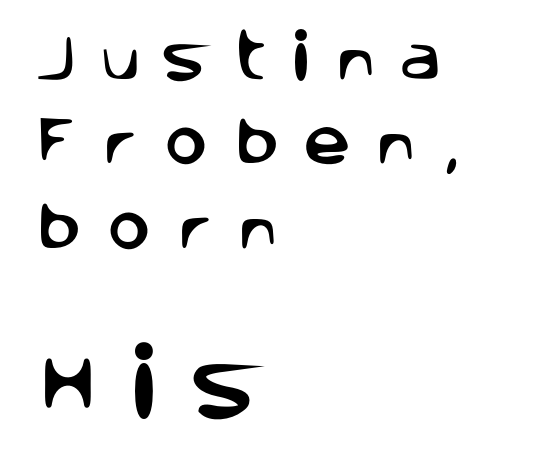
The image shows 79 px sans-serif type, upright; set left-aligned, normal line spacing (1.59x), unusually wide letter spacing (+0.45 em), not underlined; the second (bottom) block is 1.49x larger; low stroke contrast and a large x-height.
